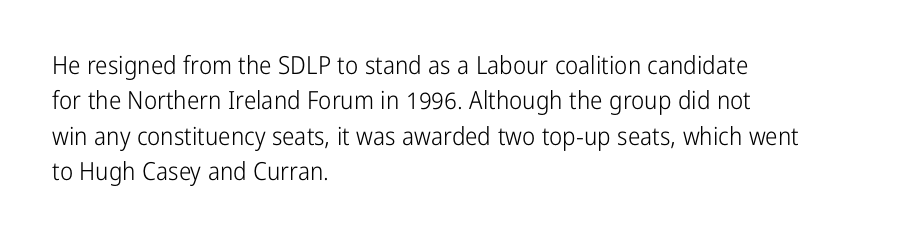
{"italic": "no", "bold": "no", "underline": "no", "align": "left", "line_spacing": "normal", "line_spacing_ratio": 1.42, "letter_spacing": "normal", "letter_spacing_em": 0.0, "glyph_px": 25}
